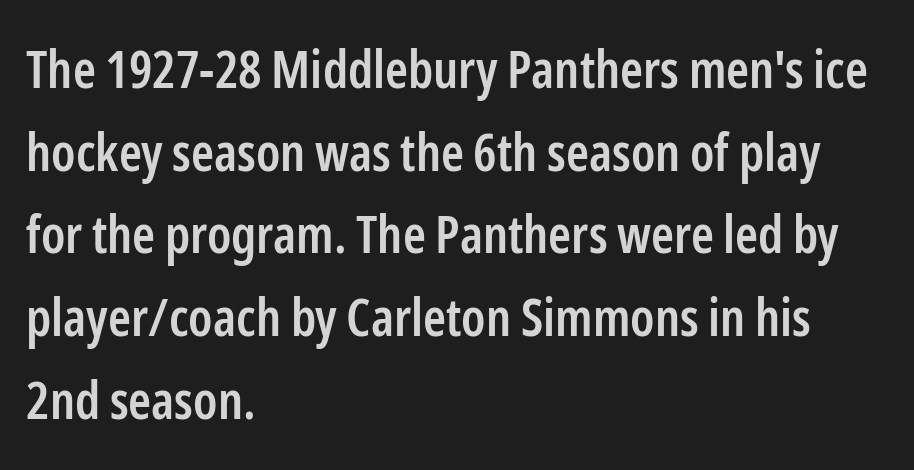
Character widths vary here, with narrow letters taking less room than wide ones. The passage is arranged the way most books set body copy — flush left. No word sits above an underline. Caption: standard tracking, unaltered.
